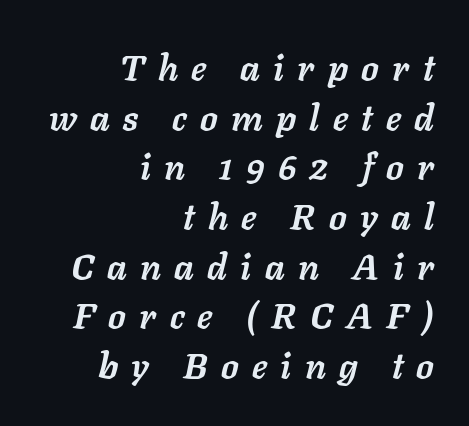
Q: Is the text bold? A: Yes.
Q: Is the text italic (slanted)? A: Yes, it leans right by about 11 degrees.
Q: Is the text underlined? A: No.
Q: How is the paragraph aligned? A: Right-aligned.
Q: Is the spacing between letters normal or unusually wide? A: Unusually wide.
Q: Is the spacing between lines tight, normal or loose? A: Normal.
Q: Width (condensed, normal, or wide)? A: Normal.
Q: Stroke contrast? A: Low.
Q: x-height? A: Medium.
Q: Monospaced? A: No.
